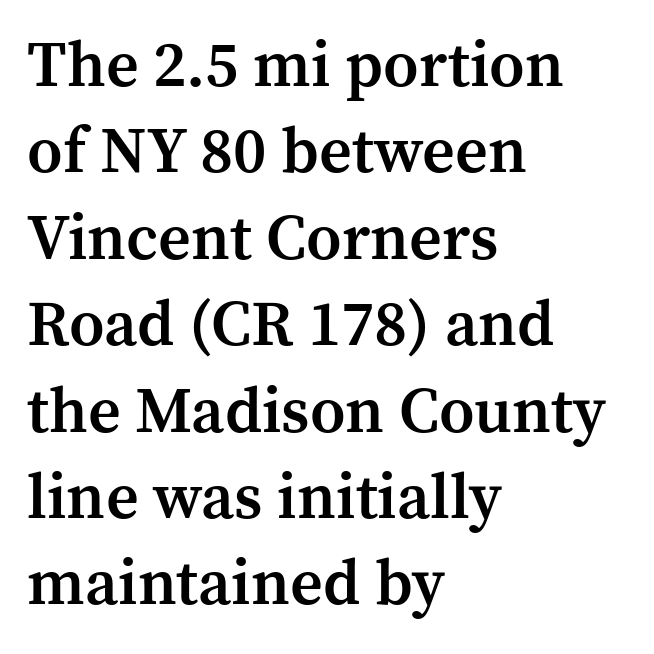
A typesetter would label this face a serif. Stroke thickness is moderately raised; the sample reads as semibold. Descenders are the only things crossing below the line. Posture: straight, roman, zero tilt. The lines in this sample share a left origin and differ only in where they stop.
